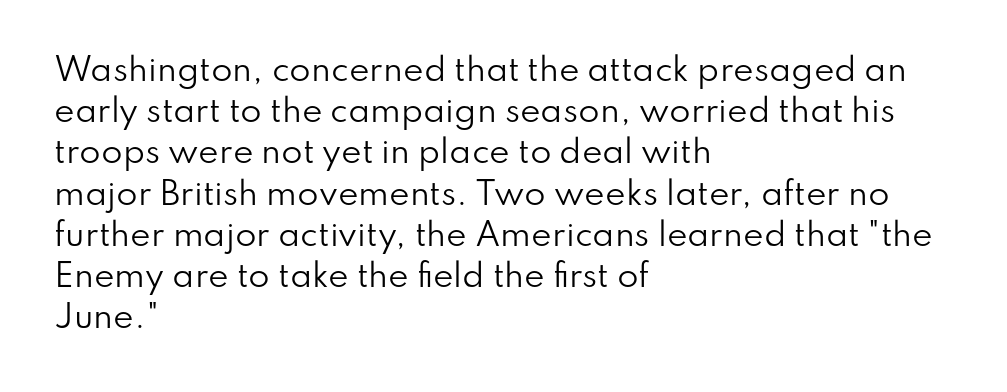
The image shows 31 px regular-weight sans-serif type, upright; set left-aligned, normal line spacing (1.33x), normal letter spacing, not underlined; low stroke contrast and a small x-height.
